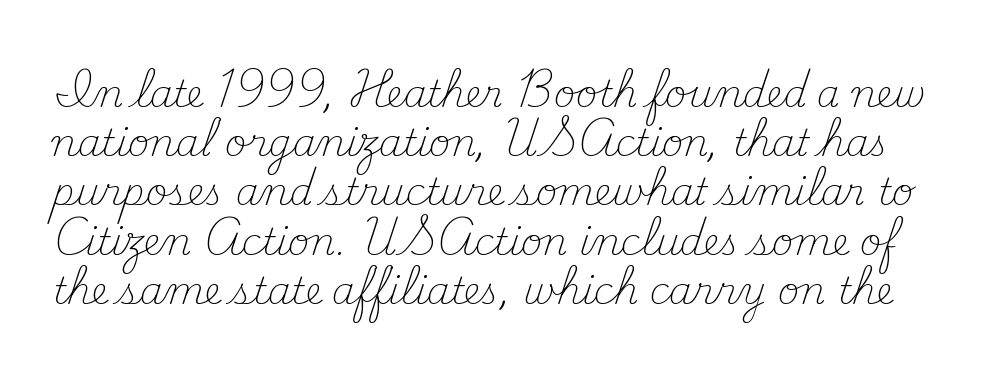
The image shows 37 px light serif type; set normal line spacing (1.33x), normal letter spacing, not underlined; medium stroke contrast and a small x-height.
